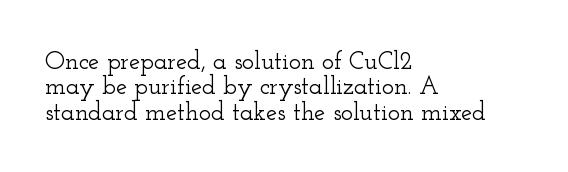
{"italic": "no", "underline": "no", "align": "left", "line_spacing": "tight", "line_spacing_ratio": 1.02, "letter_spacing": "normal", "letter_spacing_em": 0.0, "glyph_px": 25}
